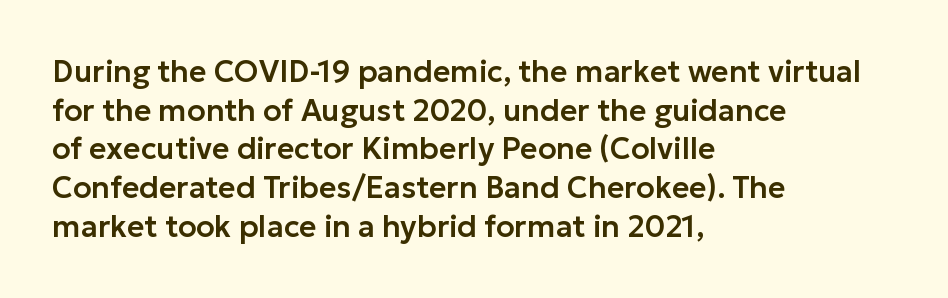
Q: Is the text italic (slanted)? A: No, it is upright.
Q: Is the typeface a serif or a sans-serif typeface? A: Sans-serif.
Q: Is the text underlined? A: No.
Q: How is the paragraph aligned? A: Left-aligned.
Q: Is the spacing between letters normal or unusually wide? A: Normal.
Q: Is the spacing between lines tight, normal or loose? A: Normal.
Q: Width (condensed, normal, or wide)? A: Normal.
Q: Stroke contrast? A: Low.
Q: x-height? A: Medium.
Q: Monospaced? A: No.
